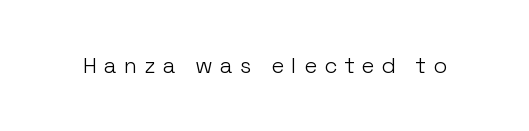
The image shows 22 px text type, upright; set unusually wide letter spacing (+0.32 em), not underlined.
